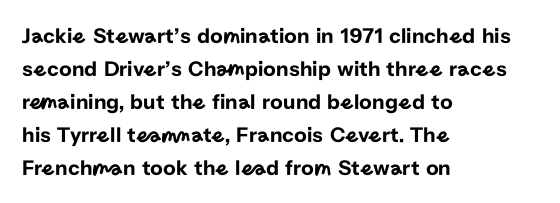
{"italic": "no", "underline": "no", "align": "left", "line_spacing": "normal", "line_spacing_ratio": 1.5, "letter_spacing": "normal", "letter_spacing_em": 0.0, "glyph_px": 22}
